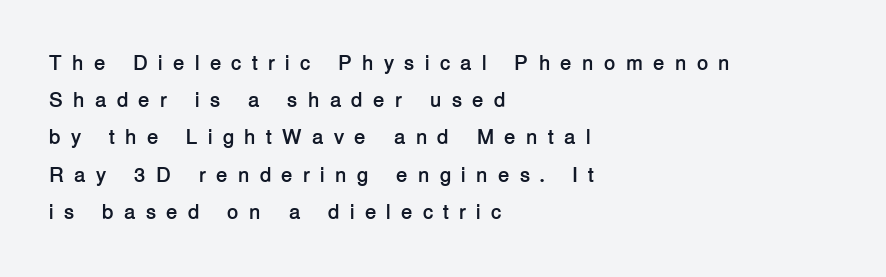
The image shows 21 px bold type, upright; set left-aligned, line spacing 1.77x, unusually wide letter spacing (+0.48 em), not underlined.
